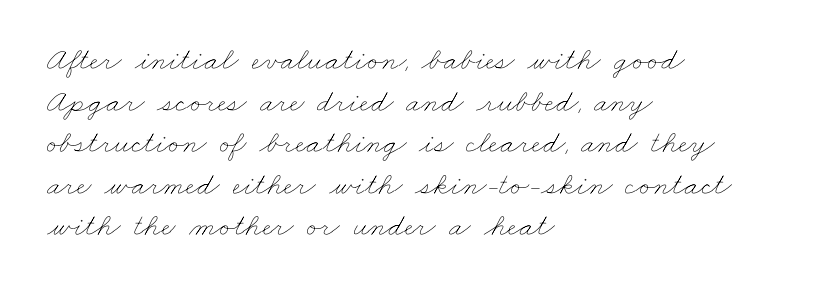
The image shows 32 px thin, wide type; set left-aligned, normal line spacing (1.3x), normal letter spacing, not underlined; low stroke contrast and a small x-height.
